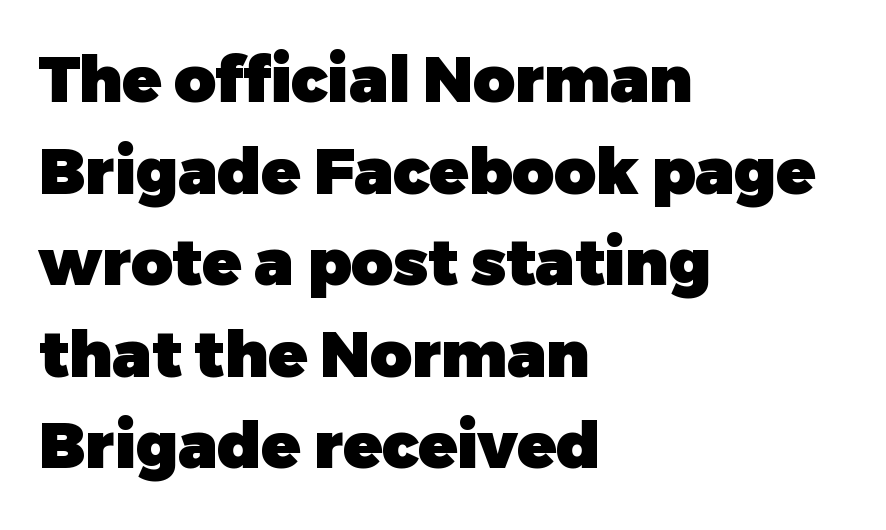
{"serif": "no", "italic": "no", "bold": "yes", "weight": "heavy", "width": "normal", "stroke_contrast": "low", "x_height": "medium", "monospaced": "no", "underline": "no", "align": "left", "line_spacing": "normal", "line_spacing_ratio": 1.43, "letter_spacing": "normal", "letter_spacing_em": 0.0, "glyph_px": 64}
